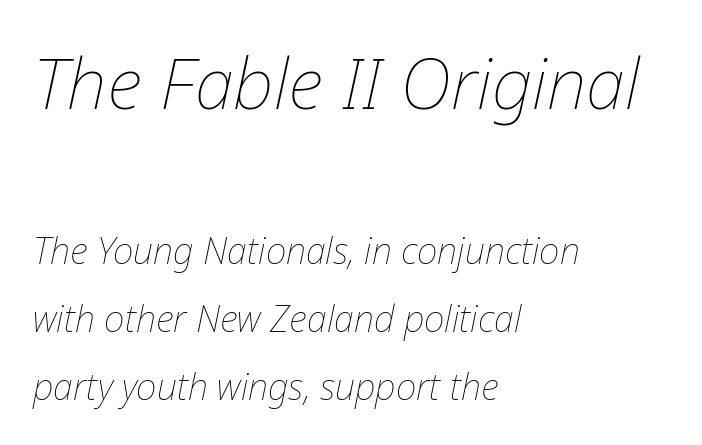
Check the space under the baseline: it is left empty. Between one letter and the next there's only the usual sliver of space. Note: larger setting up top, smaller setting below. Does the leading feel generous? Absolutely, it's lavish. Horizontally, the lines are justified to the leading edge only. On a weight scale, this lands at 450 or below.
